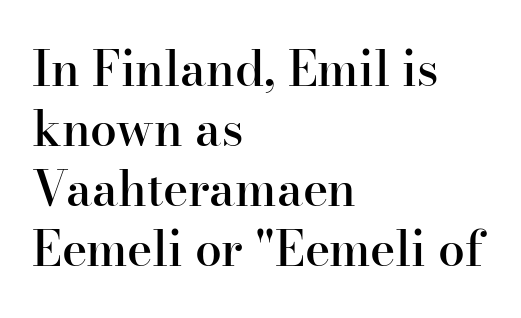
The image shows 48 px semibold serif type, upright; set left-aligned, normal line spacing (1.25x), normal letter spacing, not underlined; high stroke contrast and a small x-height.
